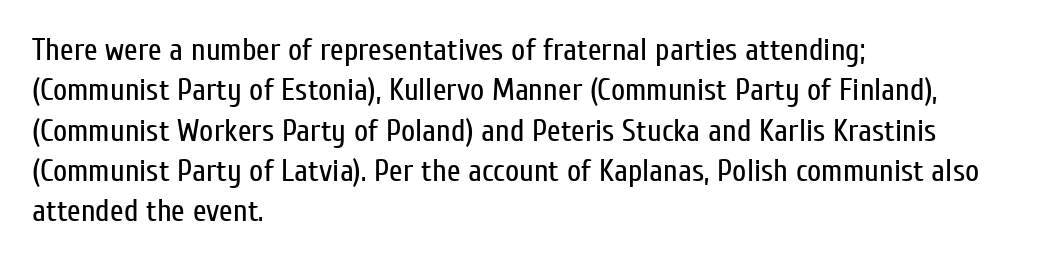
Casual observation: everything's shoved over to the left. Is the stroke heavy? The answer is a plain regular-or-lighter. Tall strokes in this sample are plumb rather than angled. Does the leading feel generous? No, just average. Is this a fixed-width face? No — the glyphs have proportional, varying widths.
